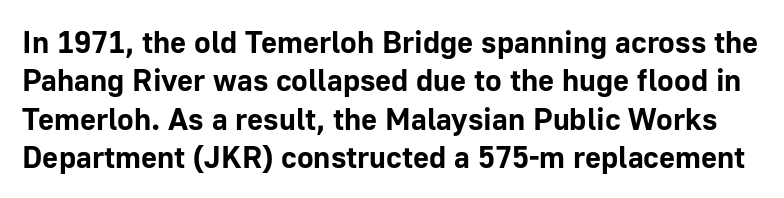
Q: Is the text bold? A: Yes.
Q: Is the text italic (slanted)? A: No, it is upright.
Q: Is the typeface a serif or a sans-serif typeface? A: Sans-serif.
Q: Is the text underlined? A: No.
Q: Is the spacing between letters normal or unusually wide? A: Normal.
Q: Width (condensed, normal, or wide)? A: Normal.
Q: Stroke contrast? A: Low.
Q: x-height? A: Medium.
Q: Monospaced? A: No.
